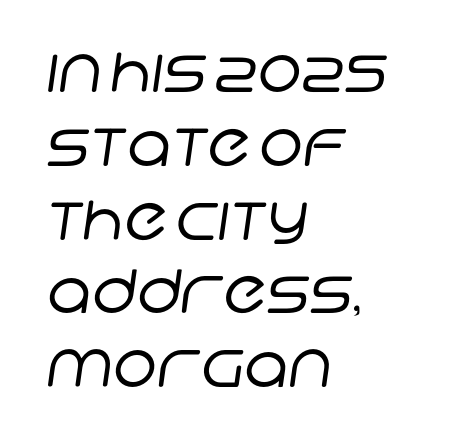
The image shows 60 px regular-weight sans-serif type; set left-aligned, line spacing 1.23x, normal letter spacing, not underlined; low stroke contrast and a large x-height.
